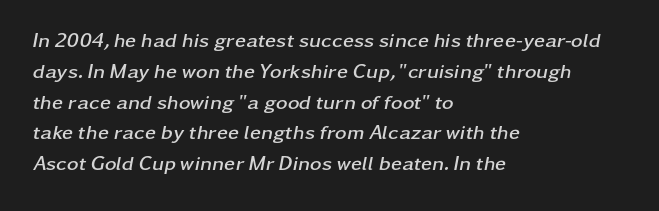
Q: Is the text bold? A: Yes.
Q: Is the text italic (slanted)? A: Yes, it leans right by about 11 degrees.
Q: Is the text underlined? A: No.
Q: How is the paragraph aligned? A: Left-aligned.
Q: Is the spacing between letters normal or unusually wide? A: Normal.
Q: Is the spacing between lines tight, normal or loose? A: Normal.
